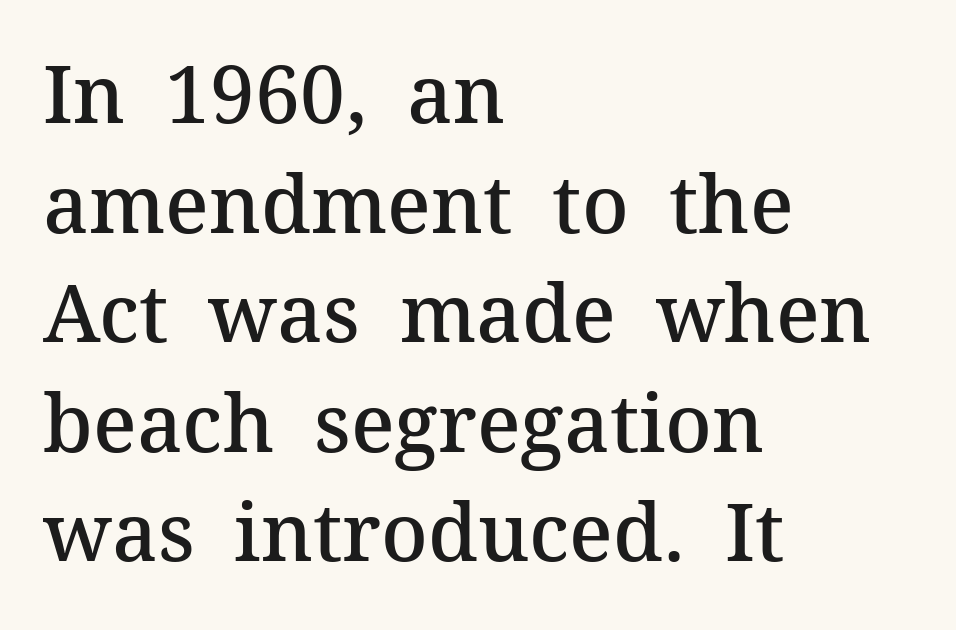
{"serif": "yes", "italic": "no", "bold": "semi", "weight": "semibold", "width": "normal", "stroke_contrast": "medium", "x_height": "medium", "monospaced": "no", "underline": "no", "align": "left", "line_spacing": "normal", "line_spacing_ratio": 1.37, "letter_spacing": "normal", "letter_spacing_em": 0.0, "glyph_px": 80}
